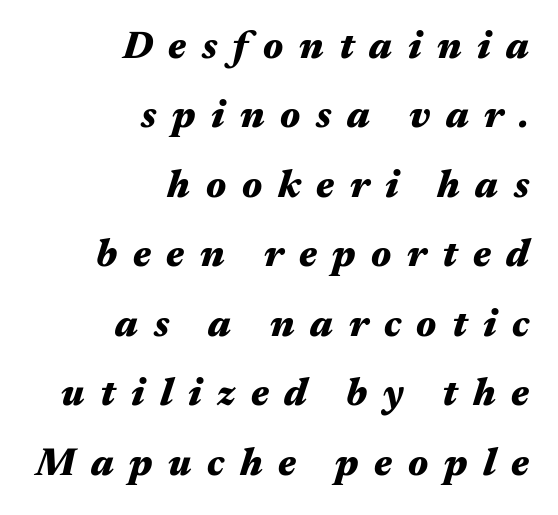
Q: Is the text bold? A: Yes.
Q: Is the text italic (slanted)? A: Yes, it leans right by about 17 degrees.
Q: Is the text underlined? A: No.
Q: How is the paragraph aligned? A: Right-aligned.
Q: Is the spacing between letters normal or unusually wide? A: Unusually wide.
Q: Width (condensed, normal, or wide)? A: Wide.
Q: Stroke contrast? A: Medium.
Q: x-height? A: Medium.
Q: Monospaced? A: No.
